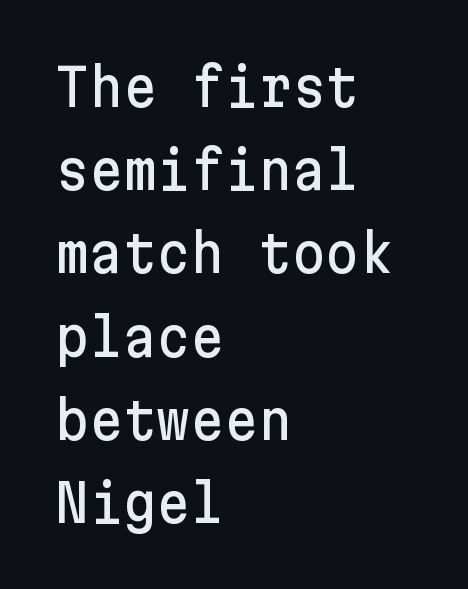
The image shows 52 px sans-serif type, upright; set left-aligned, normal line spacing (1.6x), normal letter spacing, not underlined; low stroke contrast and a medium x-height.
